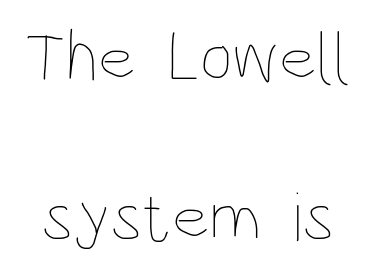
Q: Is the text bold? A: No.
Q: Is the text italic (slanted)? A: No, it is upright.
Q: Is the text underlined? A: No.
Q: Is the spacing between letters normal or unusually wide? A: Normal.
Q: Is the spacing between lines tight, normal or loose? A: Loose.
Q: Width (condensed, normal, or wide)? A: Condensed.
Q: Stroke contrast? A: Low.
Q: x-height? A: Large.
Q: Monospaced? A: No.
